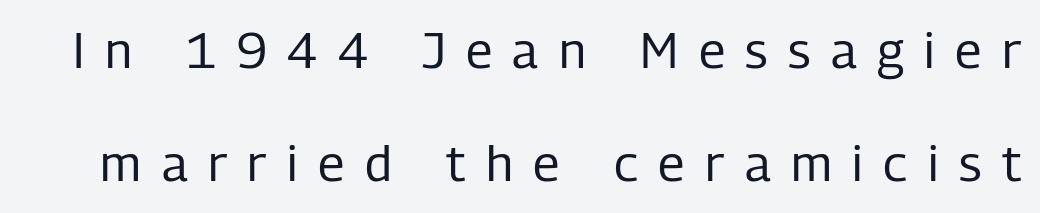
{"serif": "no", "italic": "no", "bold": "no", "weight": "regular", "width": "condensed", "stroke_contrast": "low", "x_height": "medium", "monospaced": "no", "underline": "no", "line_spacing": "loose", "line_spacing_ratio": 2.27, "letter_spacing": "wide", "letter_spacing_em": 0.41, "glyph_px": 50}
